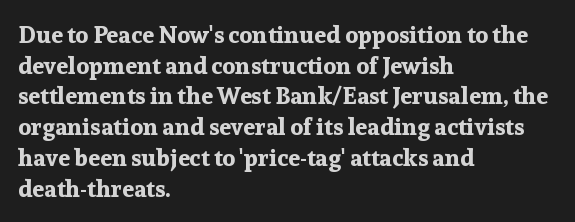
The image shows 24 px bold type, upright; set left-aligned, normal line spacing (1.28x), normal letter spacing, not underlined.
